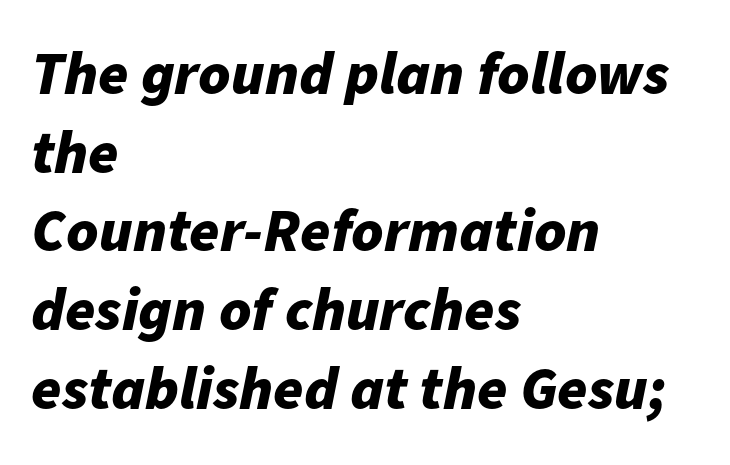
The specimen omits any rule beneath the text block's lines. Between one letter and the next there's only the usual sliver of space. Successive baselines arrive at the customary interval. How heavy is the stroke? Heavy — this is a bold. In CSS terms this would be text-align: left.
